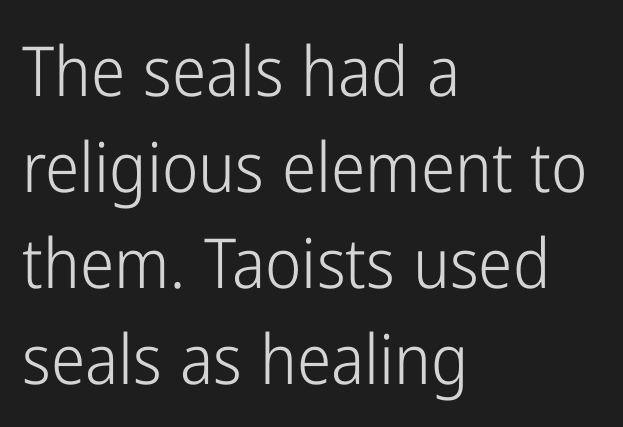
{"serif": "no", "italic": "no", "bold": "no", "weight": "light", "width": "condensed", "stroke_contrast": "low", "x_height": "medium", "monospaced": "no", "underline": "no", "align": "left", "line_spacing": "normal", "line_spacing_ratio": 1.39, "letter_spacing": "normal", "letter_spacing_em": 0.0, "glyph_px": 69}
